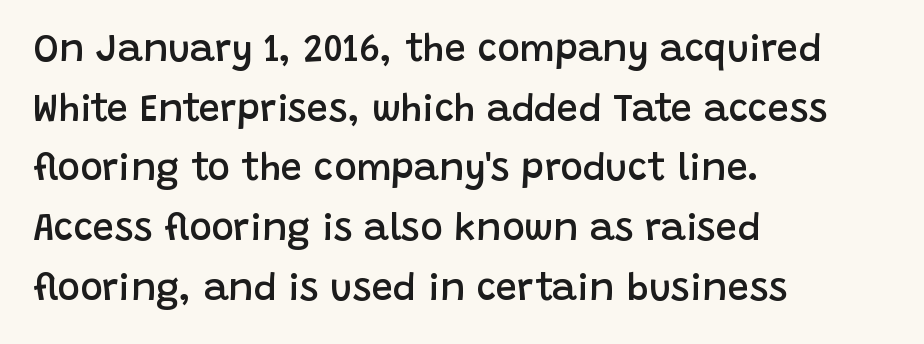
The face used here is proportionally spaced, like ordinary book or web type. Nobody drew a line under any word here. Each letter's strokes conclude bluntly, with no projecting serifs. Italic: no, the glyphs are upright roman. The rows are spaced the way most documents space them.
